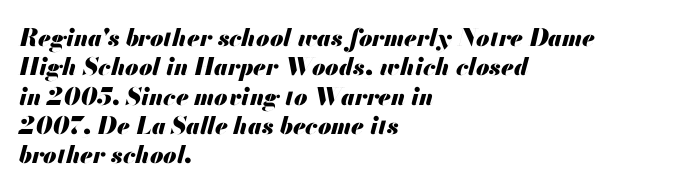
{"italic": "yes", "lean": "right", "slant_degrees": 13, "bold": "yes", "underline": "no", "align": "left", "line_spacing_ratio": 1.22, "letter_spacing": "normal", "letter_spacing_em": 0.0, "glyph_px": 24}
